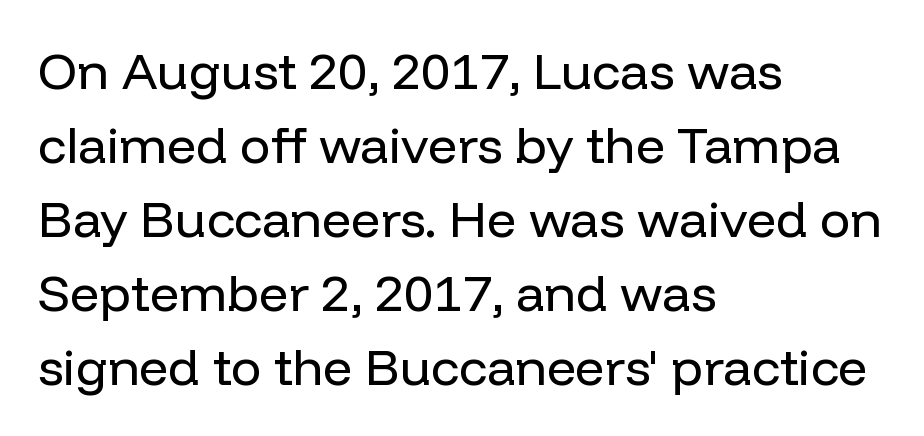
The image shows 51 px regular-weight sans-serif type, upright; set left-aligned, normal line spacing (1.45x), normal letter spacing, not underlined; low stroke contrast and a medium x-height.
